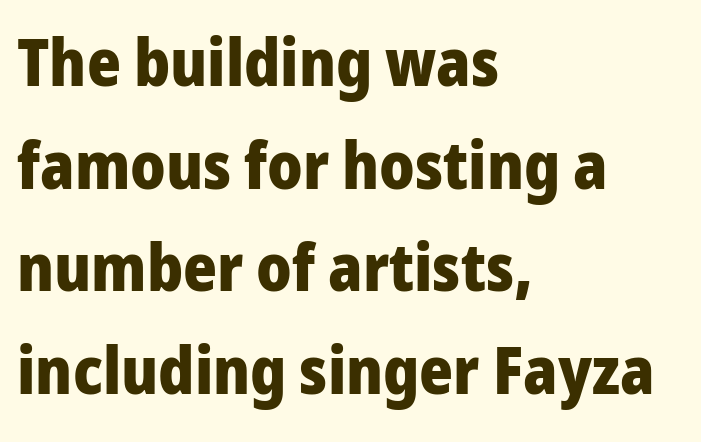
{"serif": "no", "italic": "no", "bold": "yes", "weight": "heavy", "width": "normal", "stroke_contrast": "low", "x_height": "medium", "monospaced": "no", "underline": "no", "align": "left", "line_spacing": "normal", "line_spacing_ratio": 1.58, "letter_spacing": "normal", "letter_spacing_em": 0.0, "glyph_px": 65}
